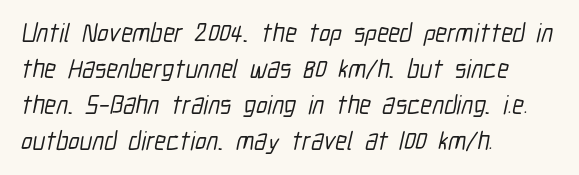
{"underline": "no", "align": "left", "line_spacing": "normal", "line_spacing_ratio": 1.38, "letter_spacing": "normal", "letter_spacing_em": 0.0, "glyph_px": 26}
